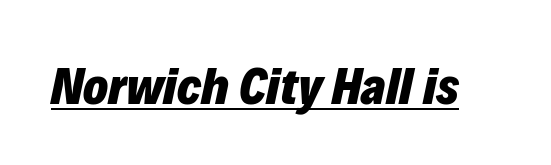
The image shows 52 px heavy type, italic (leaning right); set normal letter spacing, underlined; low stroke contrast and a medium x-height.
